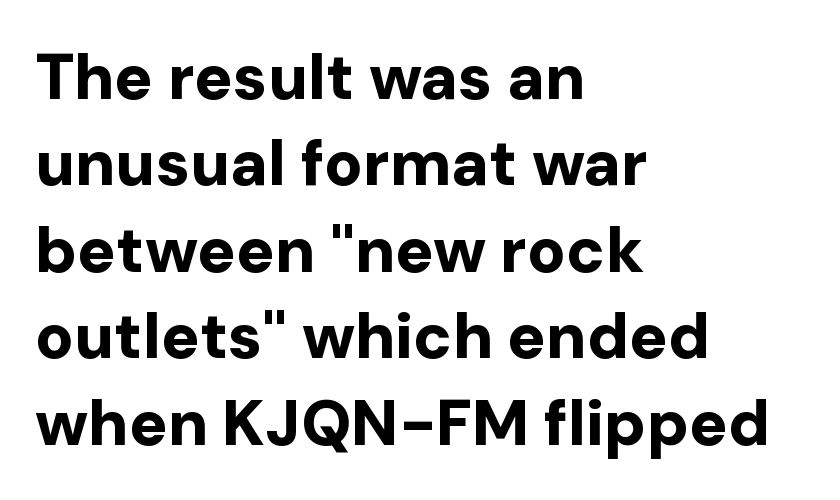
These lines were composed using upright roman letters. Caption: bold face, heavy strokes. Spacing between characters is what you'd get straight out of the box. Leading: standard. A clean baseline with only descenders dipping below it. No feet cap the strokes, marking this as sans-serif type.
